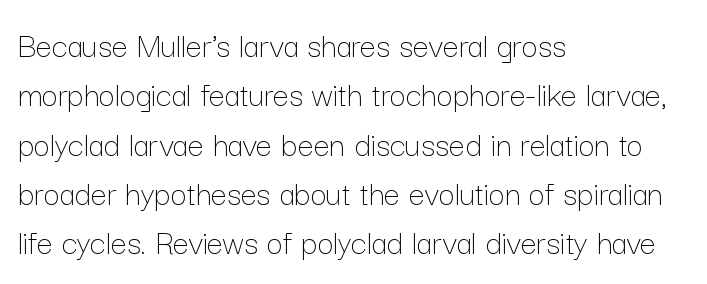
Summary of weight: not heavy and not bold. Vertically, the passage feels balanced, rows spaced as you'd expect. A roman cut, with each character standing at attention. Honestly, the letter spacing is just normal — you wouldn't notice it. Note the varied advance widths — an 'i' is clearly narrower than an 'm'.
